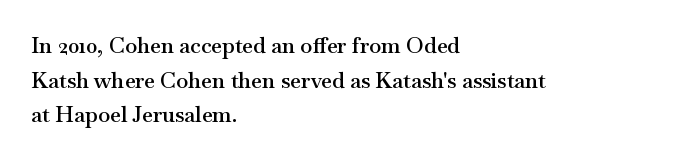
Q: Is the text bold? A: Semi-bold.
Q: Is the text italic (slanted)? A: No, it is upright.
Q: Is the text underlined? A: No.
Q: How is the paragraph aligned? A: Left-aligned.
Q: Is the spacing between letters normal or unusually wide? A: Normal.
Q: Is the spacing between lines tight, normal or loose? A: Normal.
